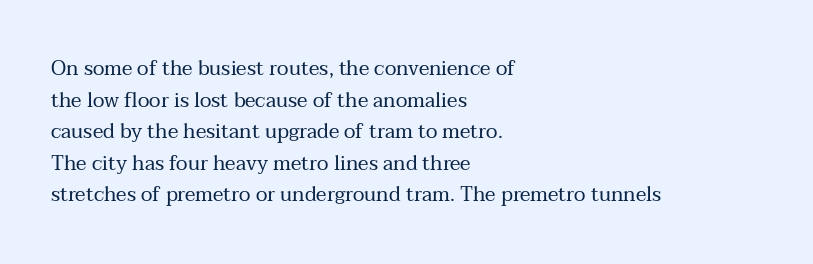
Teacher's note: observe the even left margin — that is flush-left alignment. The passage shown is not underscored anywhere. The rendering uses a moderate line-height, typical for paragraphs. Ascenders rise straight up at ninety degrees. Nobody touched the tracking dial on this one.
